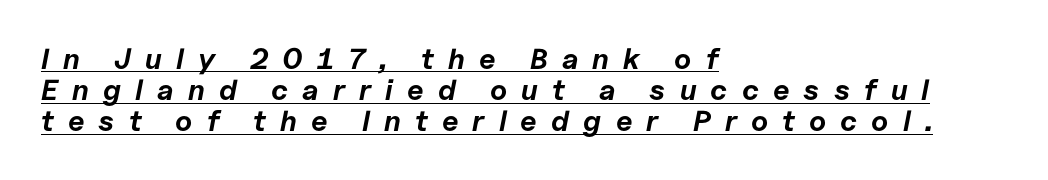
The image shows 29 px bold type, italic (leaning right); set left-aligned, tight line spacing (1.07x), unusually wide letter spacing (+0.49 em), underlined; low stroke contrast and a medium x-height.
